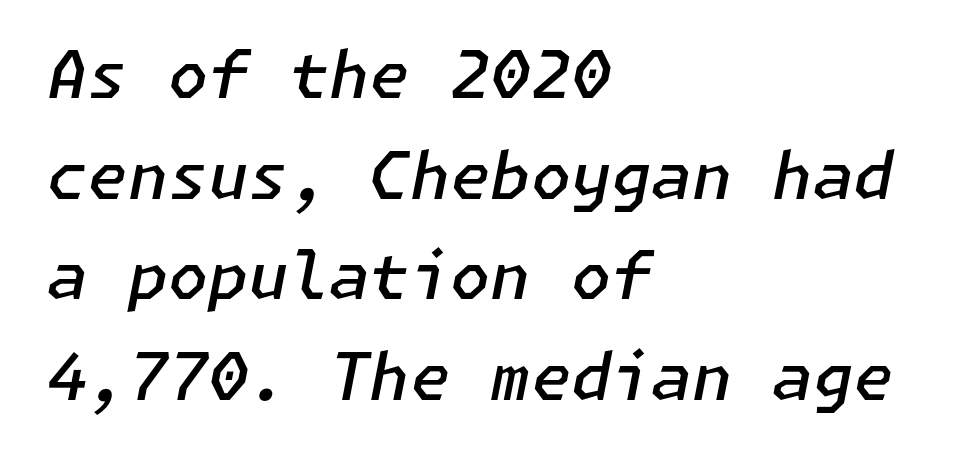
Q: Is the text bold? A: Semi-bold.
Q: Is the text italic (slanted)? A: Yes, it leans right by about 11 degrees.
Q: Is the text underlined? A: No.
Q: How is the paragraph aligned? A: Left-aligned.
Q: Is the spacing between letters normal or unusually wide? A: Normal.
Q: Is the spacing between lines tight, normal or loose? A: Normal.
Q: Width (condensed, normal, or wide)? A: Normal.
Q: Stroke contrast? A: Low.
Q: x-height? A: Medium.
